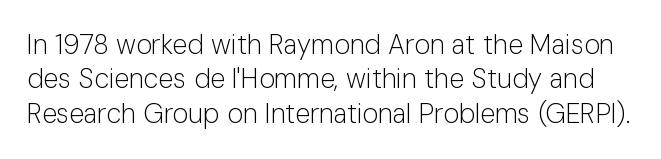
Q: Is the text bold? A: No.
Q: Is the text italic (slanted)? A: No, it is upright.
Q: Is the text underlined? A: No.
Q: Is the spacing between letters normal or unusually wide? A: Normal.
Q: Is the spacing between lines tight, normal or loose? A: Normal.
